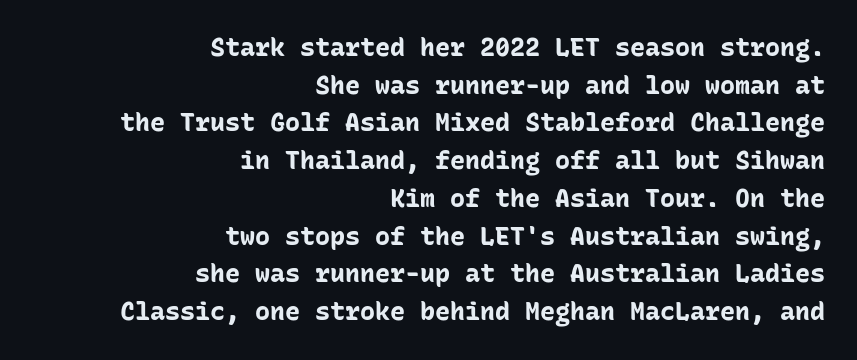
Q: Is the text bold? A: Yes.
Q: Is the text italic (slanted)? A: No, it is upright.
Q: Is the text underlined? A: No.
Q: How is the paragraph aligned? A: Right-aligned.
Q: Is the spacing between letters normal or unusually wide? A: Normal.
Q: Is the spacing between lines tight, normal or loose? A: Normal.
